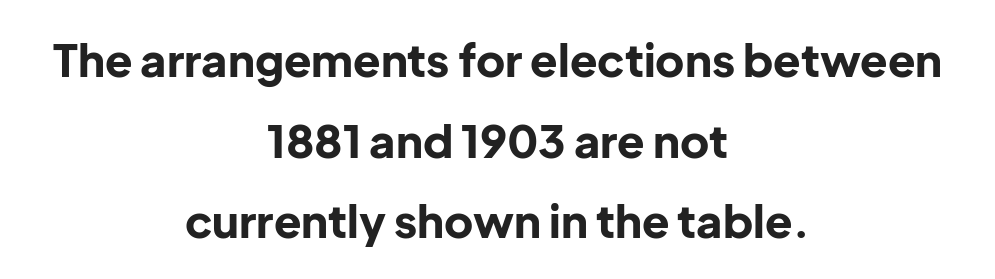
Nope, not italic — everything's standing straight. Lines of text with bare space underneath. Proportional: the letters do not fall into vertical columns. Weight: bold.
